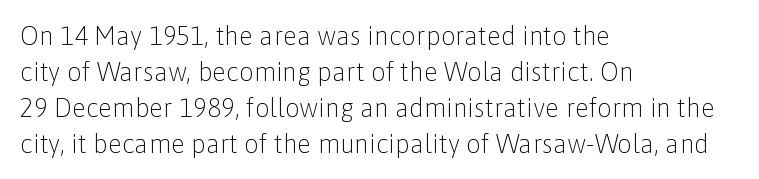
{"italic": "no", "bold": "no", "underline": "no", "align": "left", "line_spacing": "normal", "line_spacing_ratio": 1.38, "letter_spacing": "normal", "letter_spacing_em": 0.0, "glyph_px": 26}
